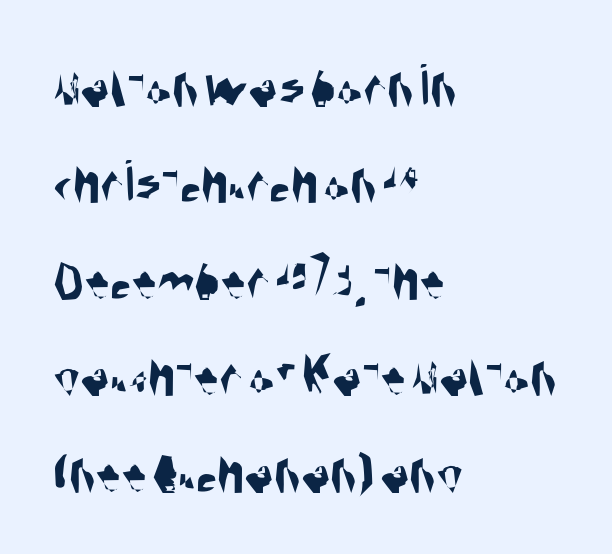
The image shows 61 px condensed sans-serif type; set left-aligned, normal line spacing (1.58x), normal letter spacing, not underlined; medium stroke contrast and a large x-height.
